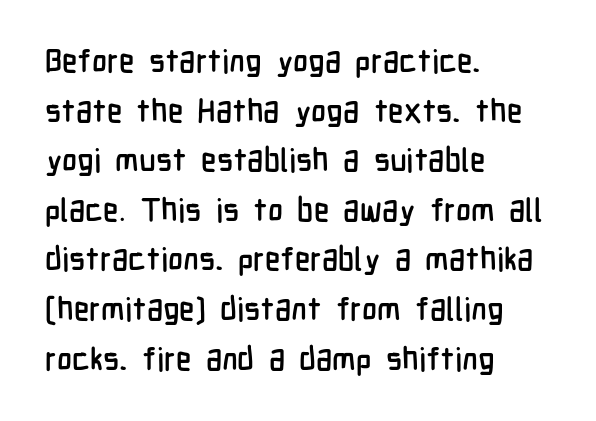
The letters stand straight up with perfectly vertical stems. A student would call this left alignment; a typographer would say flush left, rag right. Nobody drew a line under any word here. This sample has the flowing, uneven cadence of proportional lettering.
